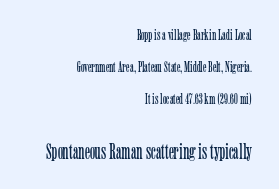
Posture: straight, roman, zero tilt. A quiet, ordinary-to-light weight characterises the typeface. The rag falls on the left side of this text block. Of the two passages, the one underneath uses the larger point size. In terms of letterspacing, this is plain default setting.
